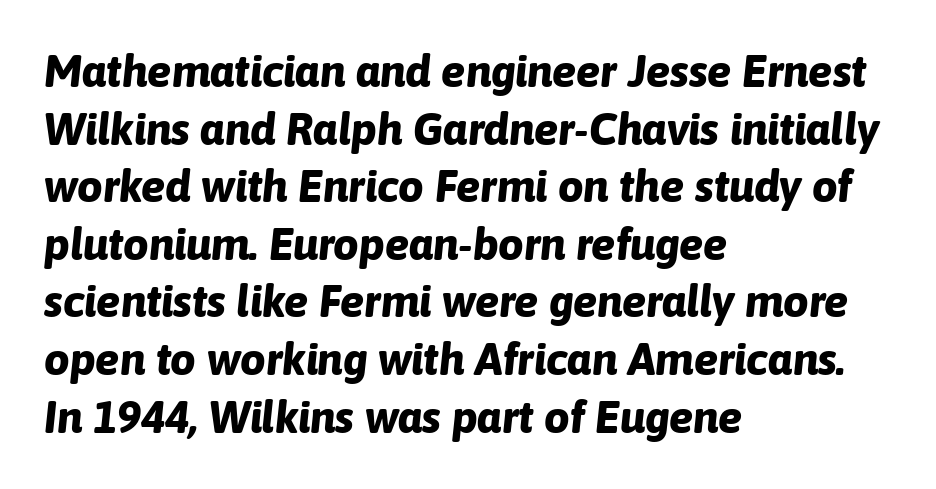
The image shows 45 px bold type, italic (leaning right); set left-aligned, normal line spacing (1.28x), normal letter spacing, not underlined; low stroke contrast and a medium x-height.
